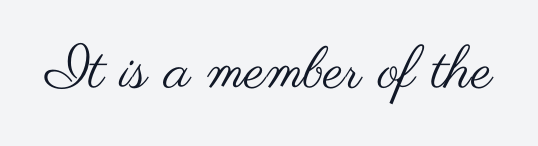
No chunkiness to these letters — they're not bold. Classification — sans serif. The space beneath each line is pristine and unruled. A typesetter would call this proportional, since set widths differ per character. Tracking value appears to be zero — textbook default spacing.
